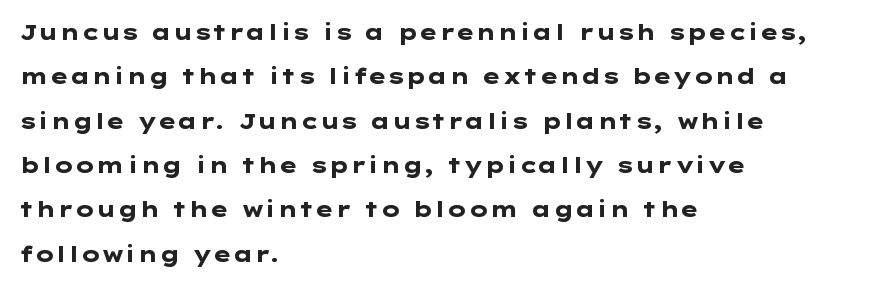
{"italic": "no", "bold": "yes", "underline": "no", "align": "left", "line_spacing": "loose", "line_spacing_ratio": 2.11, "letter_spacing": "normal", "letter_spacing_em": 0.0, "glyph_px": 21}
